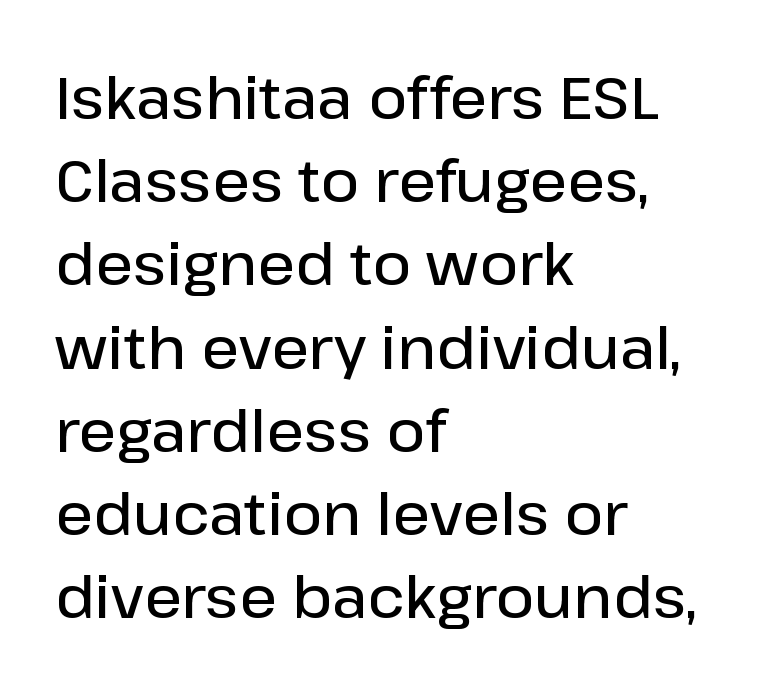
The image shows 59 px semibold sans-serif type, upright; set left-aligned, normal line spacing (1.41x), normal letter spacing, not underlined; low stroke contrast and a medium x-height.
